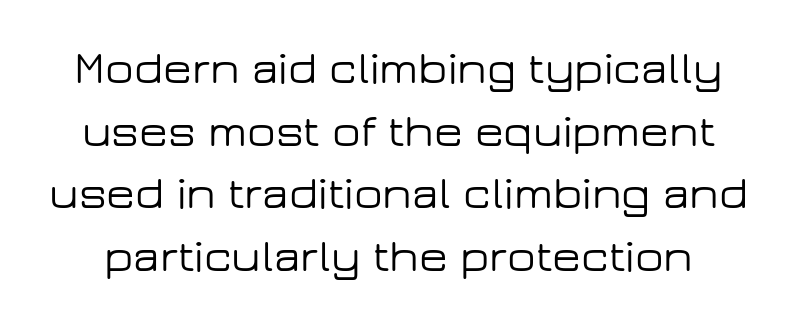
Q: Is the text italic (slanted)? A: No, it is upright.
Q: Is the typeface a serif or a sans-serif typeface? A: Sans-serif.
Q: Is the text underlined? A: No.
Q: Is the spacing between letters normal or unusually wide? A: Normal.
Q: Is the spacing between lines tight, normal or loose? A: Normal.
Q: Width (condensed, normal, or wide)? A: Wide.
Q: Stroke contrast? A: Low.
Q: x-height? A: Medium.
Q: Monospaced? A: No.
